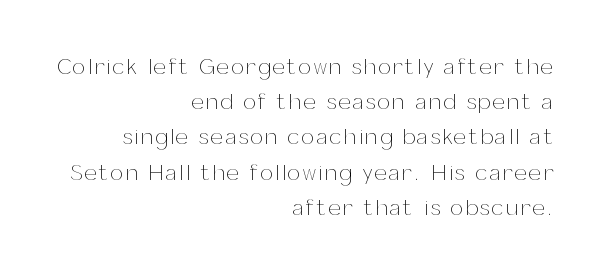
The typesetting does not lean heavy: it is not bold. Reading down the column, the eye jumps a familiar distance to each next line. The space directly below the letters is spotless. These lines were composed using upright roman letters. These lines stack with their right ends in a neat column.
